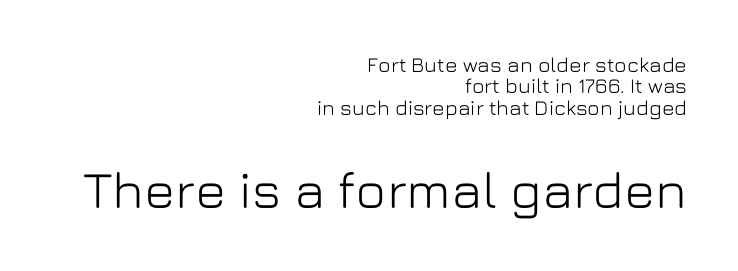
Q: Is the text italic (slanted)? A: No, it is upright.
Q: Is the typeface a serif or a sans-serif typeface? A: Sans-serif.
Q: Is the text underlined? A: No.
Q: How is the paragraph aligned? A: Right-aligned.
Q: Is the spacing between letters normal or unusually wide? A: Normal.
Q: Is the spacing between lines tight, normal or loose? A: Tight.
Q: Which block of text is set in a larger size, the first (top) or the second (bottom)? A: The second (bottom) one.
Q: Width (condensed, normal, or wide)? A: Normal.
Q: Stroke contrast? A: Low.
Q: x-height? A: Medium.
Q: Monospaced? A: No.
